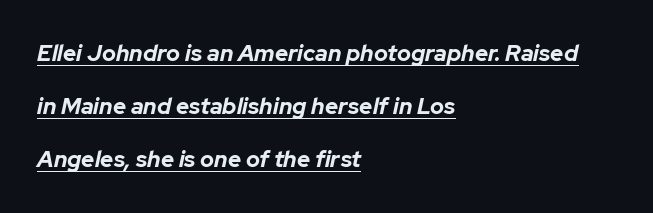
The typesetting leans heavy: a genuine bold. A student would call this left alignment; a typographer would say flush left, rag right. You can see a thin bar hugging the bottom of the glyphs. Whoever set this chose breathing room over compactness in the vertical rhythm. This sample uses plain, unmodified letter spacing. The font's italic variant was chosen for this text.
